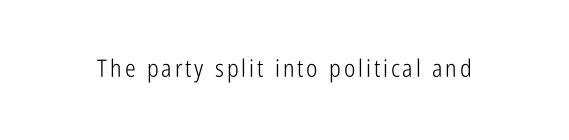
{"italic": "no", "bold": "no", "underline": "no", "glyph_px": 24}
